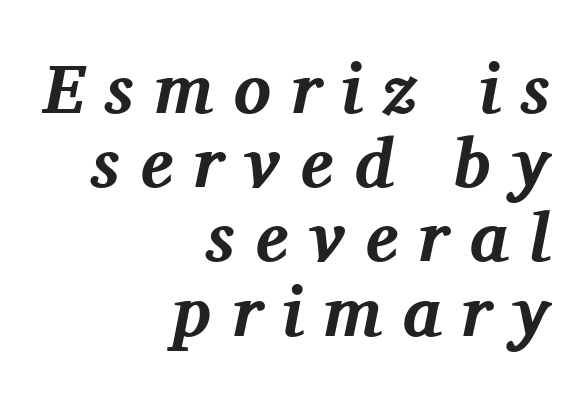
Q: Is the text bold? A: Yes.
Q: Is the text italic (slanted)? A: Yes, it leans right by about 11 degrees.
Q: Is the typeface a serif or a sans-serif typeface? A: Serif.
Q: Is the text underlined? A: No.
Q: How is the paragraph aligned? A: Right-aligned.
Q: Is the spacing between letters normal or unusually wide? A: Unusually wide.
Q: Is the spacing between lines tight, normal or loose? A: Tight.
Q: Width (condensed, normal, or wide)? A: Normal.
Q: Stroke contrast? A: Medium.
Q: x-height? A: Medium.
Q: Monospaced? A: No.
